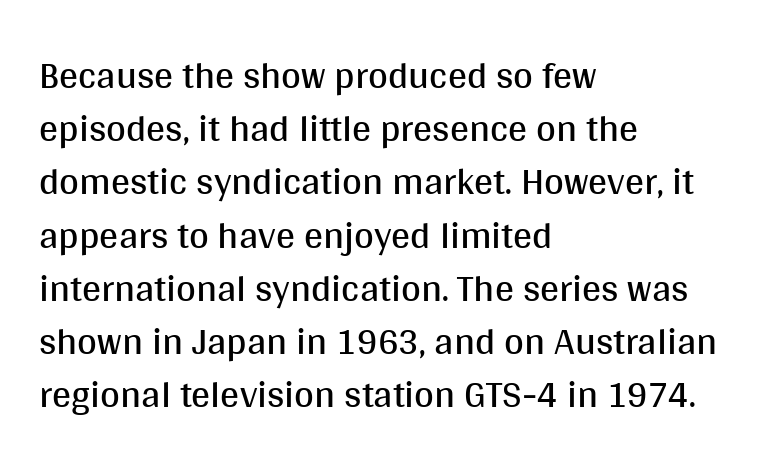
You could not count columns in this text — the font is proportionally spaced. Only glyphs here, with clear space below each row. The letters sit at their default tracking, neither squeezed nor spread. This sample uses a sans-serif face. Rows of type keep a routine distance in the vertical direction. Each line starts at the same left margin while the right side varies.
